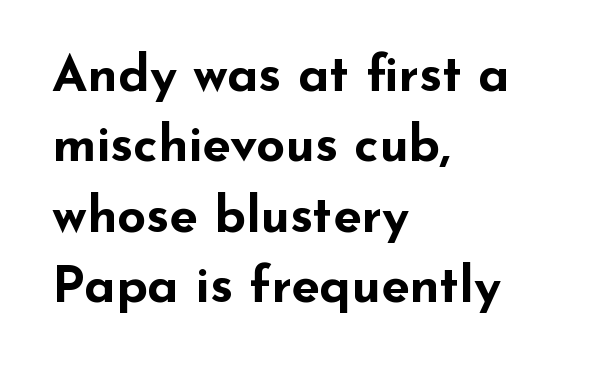
{"serif": "no", "italic": "no", "bold": "yes", "weight": "bold", "width": "wide", "stroke_contrast": "low", "x_height": "small", "monospaced": "no", "underline": "no", "align": "left", "line_spacing": "normal", "line_spacing_ratio": 1.38, "letter_spacing": "normal", "letter_spacing_em": 0.0, "glyph_px": 51}
